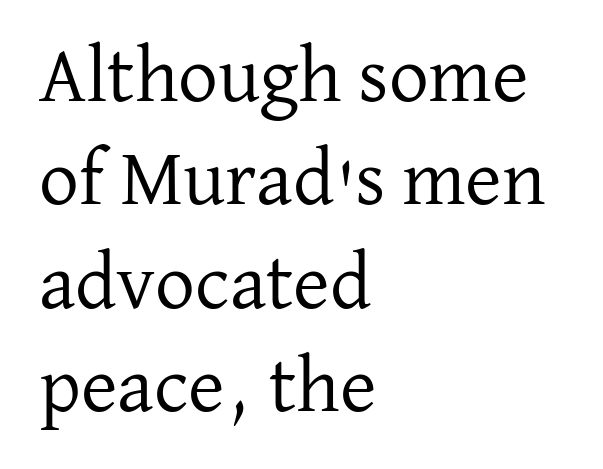
These glyphs show unthickened strokes, regular width or finer. Note: serifs present on the glyphs. Think of a printed novel: that variable character pitch is what you see here. No word sits above an underline.
